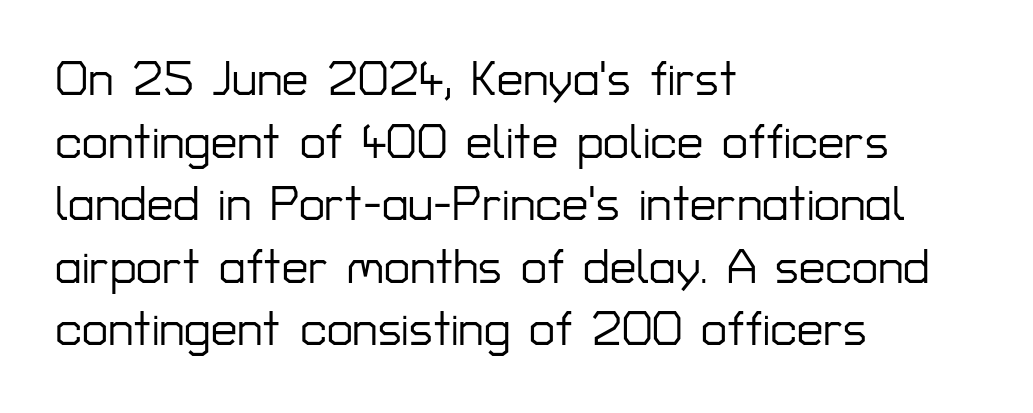
These lines are composed in type without serifs. The specimen omits any rule beneath the text block's lines. Note the varied advance widths — an 'i' is clearly narrower than an 'm'. Horizontally, the lines are justified to the leading edge only.
